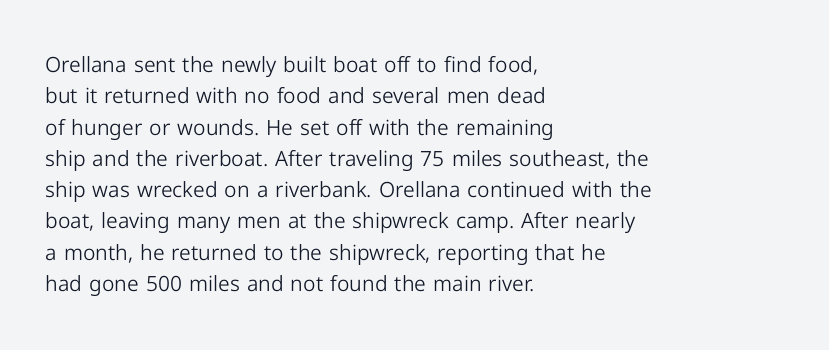
{"italic": "no", "bold": "no", "underline": "no", "align": "left", "line_spacing": "normal", "line_spacing_ratio": 1.49, "letter_spacing": "normal", "letter_spacing_em": 0.0, "glyph_px": 21}
